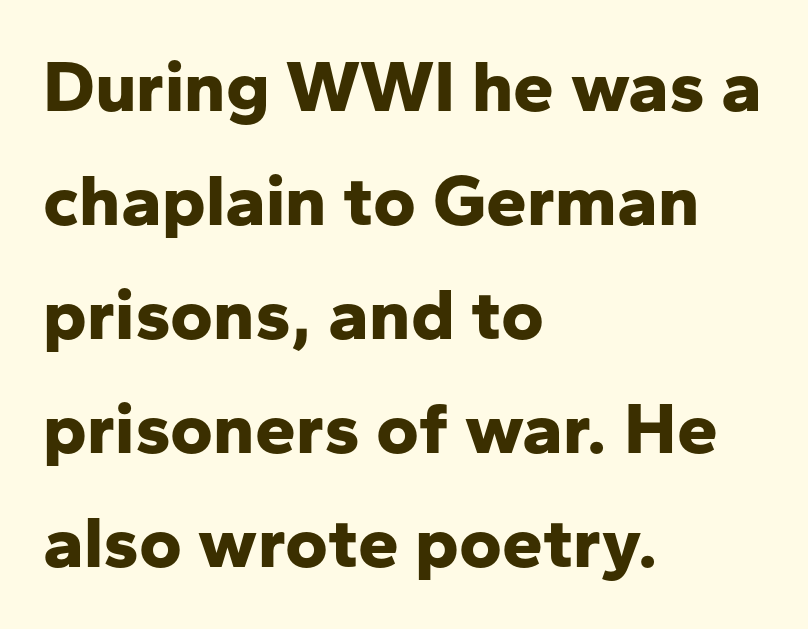
The image shows 73 px bold sans-serif type, upright; set left-aligned, normal line spacing (1.56x), normal letter spacing, not underlined; low stroke contrast and a medium x-height.
